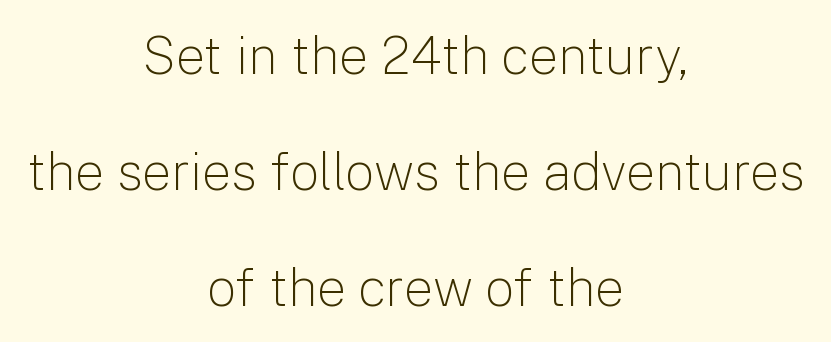
{"serif": "no", "italic": "no", "bold": "no", "weight": "light", "width": "normal", "stroke_contrast": "low", "x_height": "medium", "monospaced": "no", "underline": "no", "align": "center", "line_spacing": "loose", "line_spacing_ratio": 2.23, "letter_spacing": "normal", "letter_spacing_em": 0.0, "glyph_px": 52}
